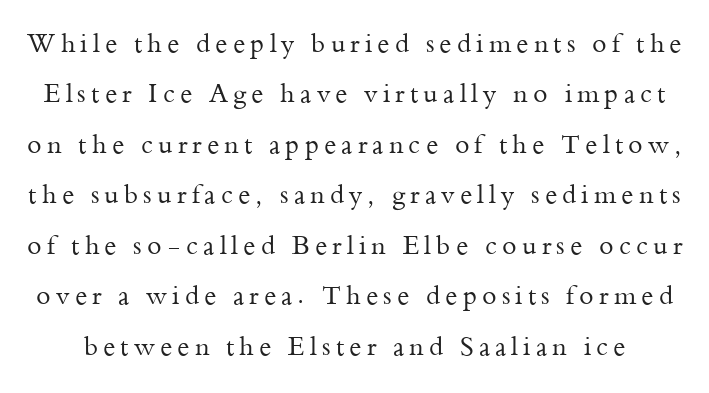
Q: Is the text bold? A: No.
Q: Is the text italic (slanted)? A: No, it is upright.
Q: Is the text underlined? A: No.
Q: Is the spacing between letters normal or unusually wide? A: Unusually wide.
Q: Is the spacing between lines tight, normal or loose? A: Loose.
